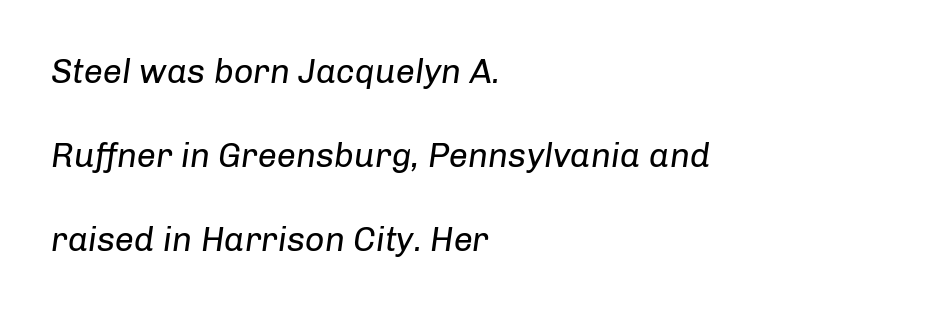
Plain, unruled lines of type. An italicized treatment has been applied to the whole sample. The weight would be labelled regular, book, light, or lighter still. The face used here is rendered with its standard letterfit. Here the designer chose a conventional face with non-uniform glyph widths.
